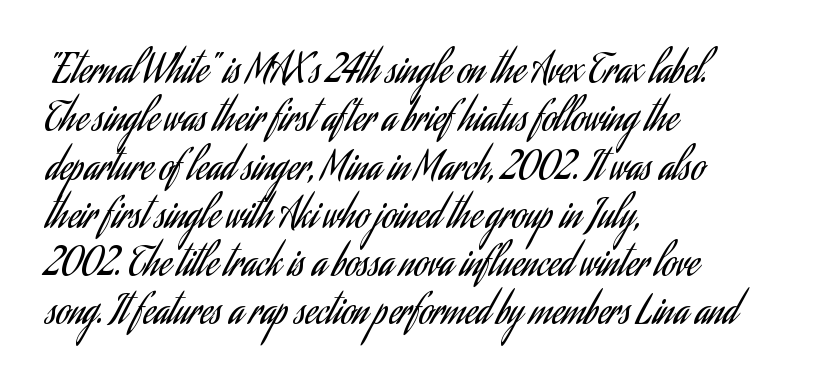
The image shows 38 px regular-weight, condensed sans-serif type; set left-aligned, normal line spacing (1.27x), normal letter spacing, not underlined; low stroke contrast and a small x-height.
